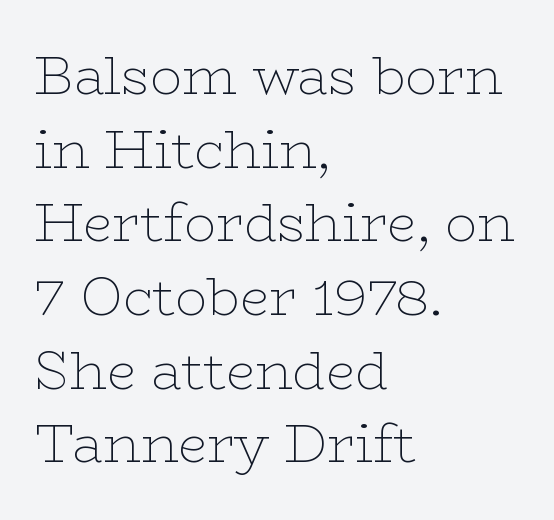
A typesetter would call this leading conventional body-copy spacing. The foot of each line stays bare and open. Notice how the stems are strictly vertical — no italics here. The strokes carry an ordinary text weight at most.
